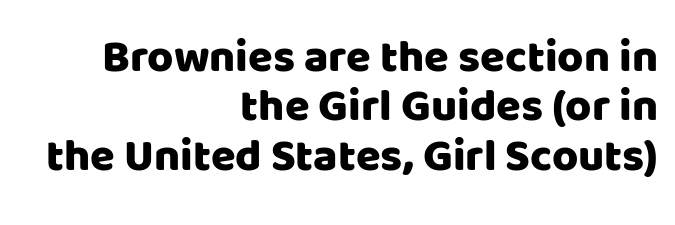
If you drew a ruler down the right edge, every line would touch it. Baseline-to-baseline distance is barely more than the letter height. Is there any slant? The stems are plumb. In terms of letterspacing, this is plain default setting. Looks like regular typesetting: each glyph gets only the width it needs.
